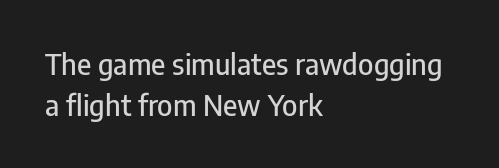
{"serif": "no", "italic": "no", "width": "condensed", "stroke_contrast": "low", "x_height": "medium", "monospaced": "no", "underline": "no", "align": "left", "line_spacing": "normal", "line_spacing_ratio": 1.41, "letter_spacing": "normal", "letter_spacing_em": 0.0, "glyph_px": 29}
